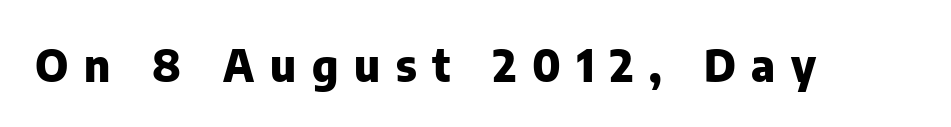
{"serif": "no", "italic": "no", "bold": "yes", "weight": "heavy", "width": "normal", "stroke_contrast": "low", "x_height": "medium", "monospaced": "no", "underline": "no", "letter_spacing": "wide", "letter_spacing_em": 0.35, "glyph_px": 45}
